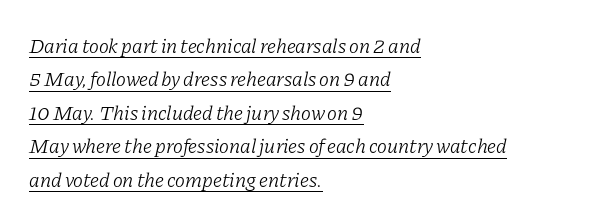
Q: Is the text bold? A: No.
Q: Is the text italic (slanted)? A: Yes, it leans right by about 11 degrees.
Q: Is the text underlined? A: Yes.
Q: How is the paragraph aligned? A: Left-aligned.
Q: Is the spacing between letters normal or unusually wide? A: Normal.
Q: Is the spacing between lines tight, normal or loose? A: Normal.
